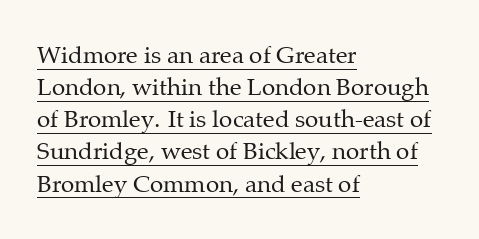
{"italic": "no", "bold": "no", "underline": "yes", "align": "left", "line_spacing": "normal", "line_spacing_ratio": 1.34, "letter_spacing": "normal", "letter_spacing_em": 0.0, "glyph_px": 24}
